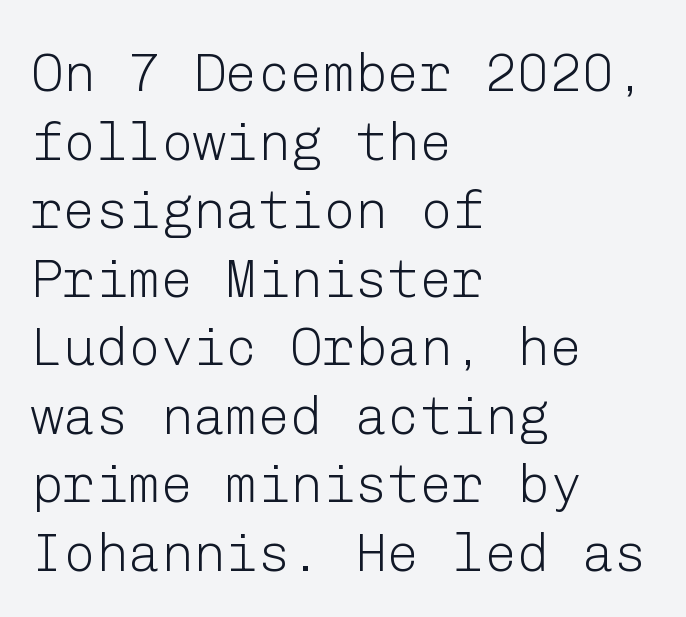
The image shows 54 px light sans-serif type, upright; set left-aligned, normal line spacing (1.27x), normal letter spacing, not underlined; low stroke contrast and a medium x-height.
